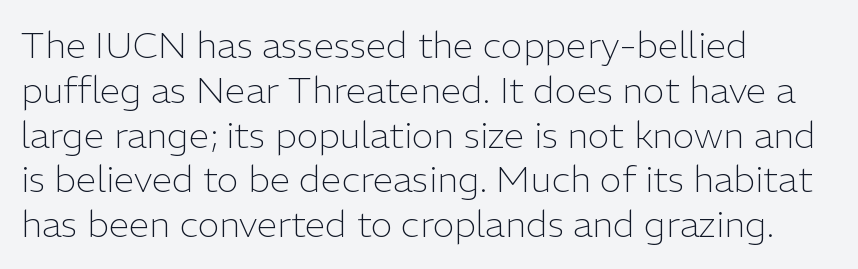
Caption: standard tracking, unaltered. Classification — sans serif. These lines are set flush left with a ragged right edge. No letter is thick-stroked: the sample isn't bold.
